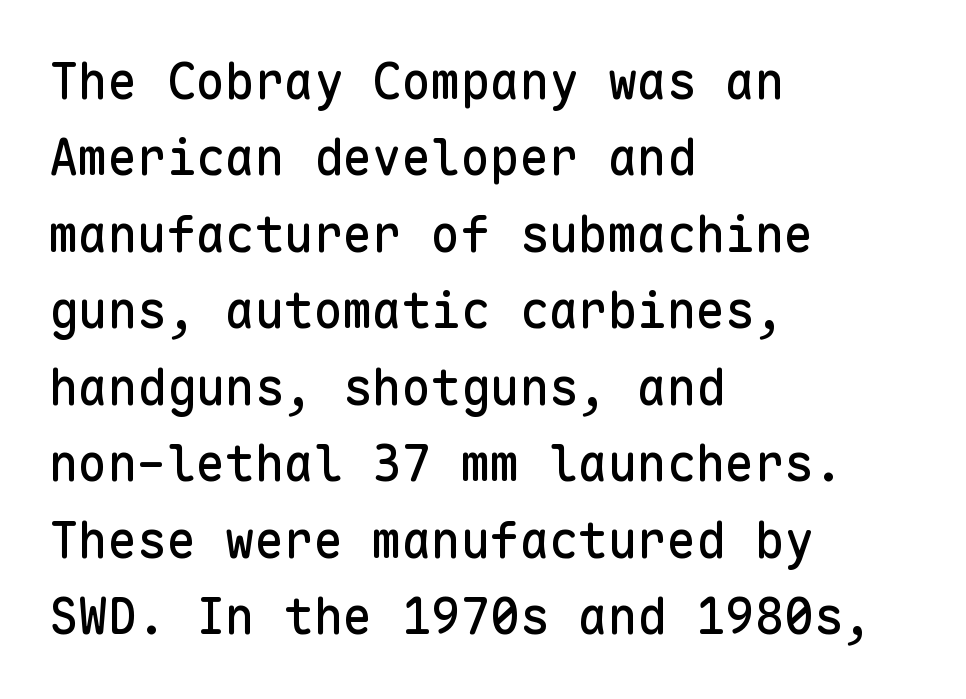
The image shows 49 px sans-serif type, upright, monospaced; set left-aligned, normal line spacing (1.56x), normal letter spacing, not underlined; low stroke contrast and a medium x-height.
